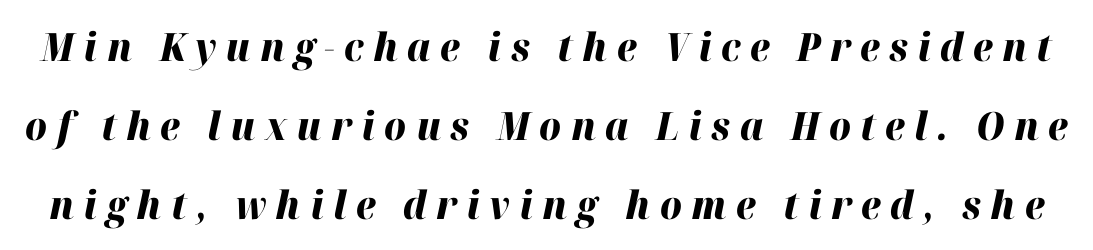
{"italic": "yes", "lean": "right", "slant_degrees": 12, "bold": "yes", "weight": "heavy", "width": "normal", "stroke_contrast": "high", "x_height": "medium", "monospaced": "no", "underline": "no", "line_spacing": "loose", "line_spacing_ratio": 2.02, "letter_spacing": "wide", "letter_spacing_em": 0.24, "glyph_px": 39}
